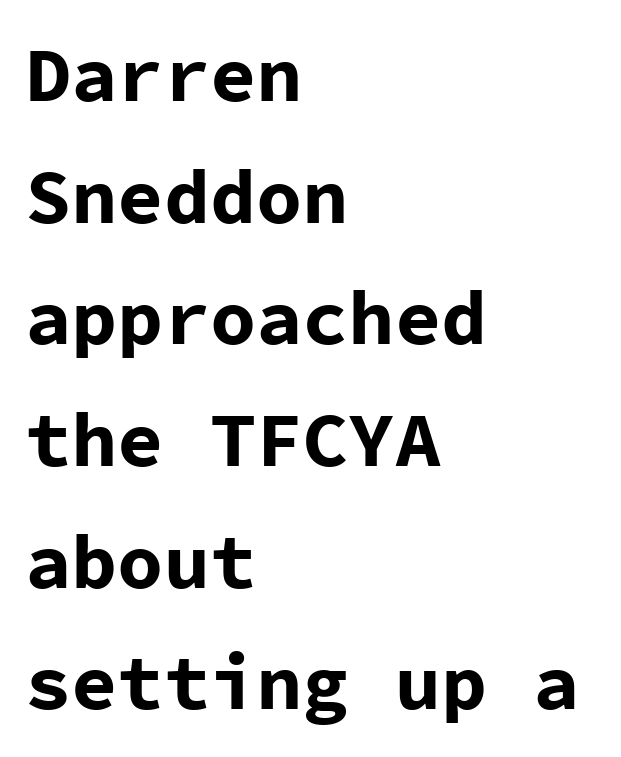
Q: Is the text bold? A: Yes.
Q: Is the text italic (slanted)? A: No, it is upright.
Q: Is the typeface a serif or a sans-serif typeface? A: Sans-serif.
Q: Is the text underlined? A: No.
Q: How is the paragraph aligned? A: Left-aligned.
Q: Is the spacing between letters normal or unusually wide? A: Normal.
Q: Is the spacing between lines tight, normal or loose? A: Normal.
Q: Width (condensed, normal, or wide)? A: Normal.
Q: Stroke contrast? A: Low.
Q: x-height? A: Medium.
Q: Monospaced? A: Yes.
